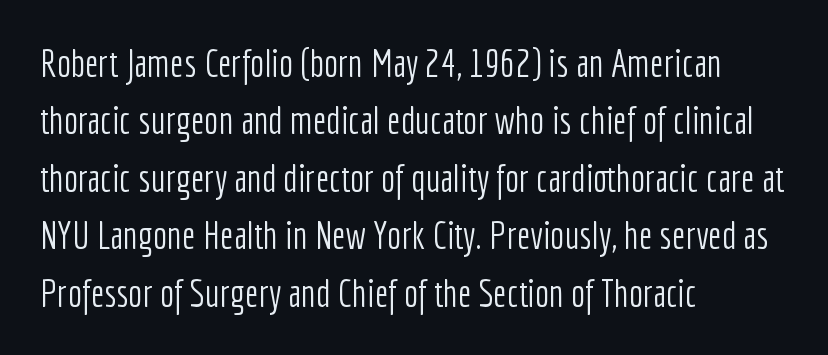
{"serif": "no", "italic": "no", "bold": "no", "weight": "light", "width": "condensed", "stroke_contrast": "low", "x_height": "medium", "monospaced": "no", "underline": "no", "align": "left", "line_spacing": "normal", "line_spacing_ratio": 1.51, "letter_spacing": "normal", "letter_spacing_em": 0.0, "glyph_px": 38}
